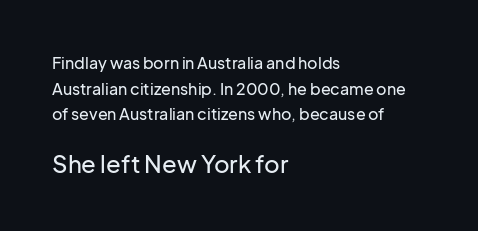
The image shows 24 px text type, upright; set left-aligned, normal line spacing (1.6x), normal letter spacing, not underlined; the second (bottom) block is 1.5x larger.
